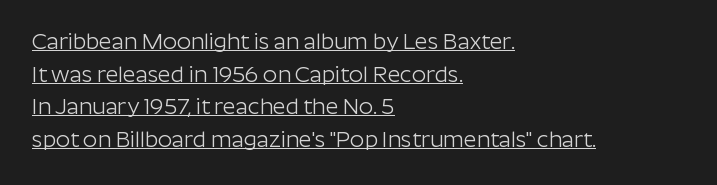
The image shows 22 px text type, upright; set left-aligned, normal line spacing (1.48x), normal letter spacing, underlined.
